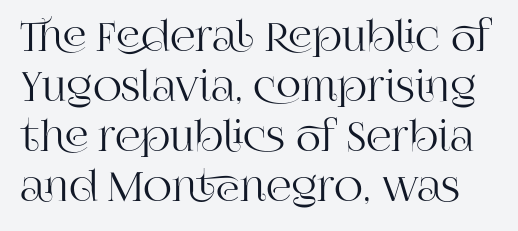
{"serif": "yes", "italic": "no", "width": "normal", "stroke_contrast": "high", "x_height": "large", "monospaced": "no", "underline": "no", "line_spacing": "normal", "line_spacing_ratio": 1.25, "letter_spacing": "normal", "letter_spacing_em": 0.0, "glyph_px": 40}
